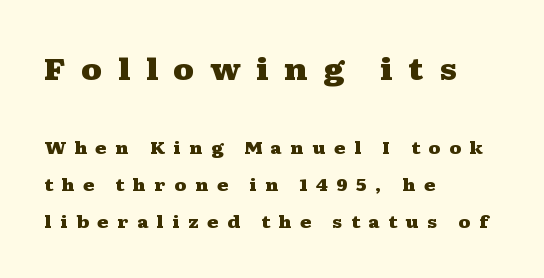
{"serif": "yes", "italic": "no", "bold": "yes", "weight": "heavy", "width": "wide", "stroke_contrast": "medium", "x_height": "medium", "monospaced": "no", "underline": "no", "align": "left", "line_spacing": "loose", "line_spacing_ratio": 2.17, "letter_spacing": "wide", "letter_spacing_em": 0.5, "larger_block": "first", "size_ratio": 1.76, "glyph_px": 30}
